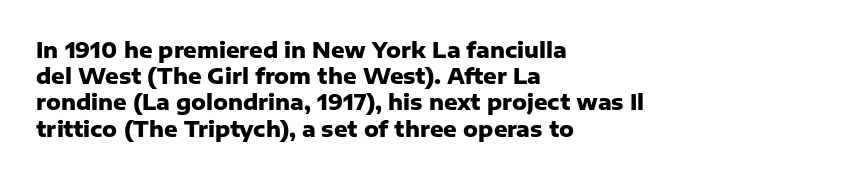
Does the weight exceed regular? Yes, all the way to bold. A typesetter would mark this as roman, not italic. The glyphs are unaccompanied by any horizontal stroke below them. Interline gaps are of average width in this sample. The horizontal fit of the characters is conventional and even.
